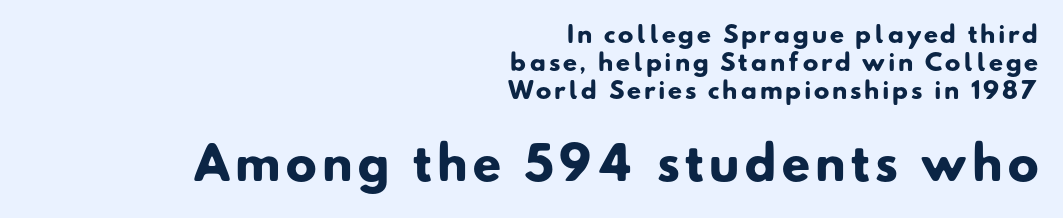
Q: Is the text bold? A: Yes.
Q: Is the typeface a serif or a sans-serif typeface? A: Sans-serif.
Q: Is the text underlined? A: No.
Q: How is the paragraph aligned? A: Right-aligned.
Q: Which block of text is set in a larger size, the first (top) or the second (bottom)? A: The second (bottom) one.
Q: Width (condensed, normal, or wide)? A: Normal.
Q: Stroke contrast? A: Low.
Q: x-height? A: Small.
Q: Monospaced? A: No.
